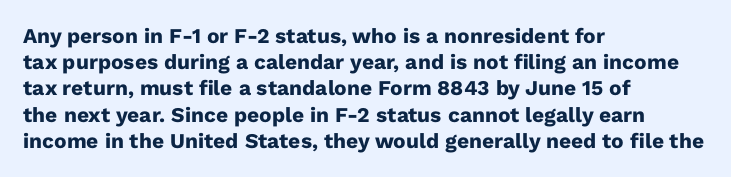
The image shows 21 px bold type, upright; set left-aligned, normal line spacing (1.25x), normal letter spacing, not underlined.
